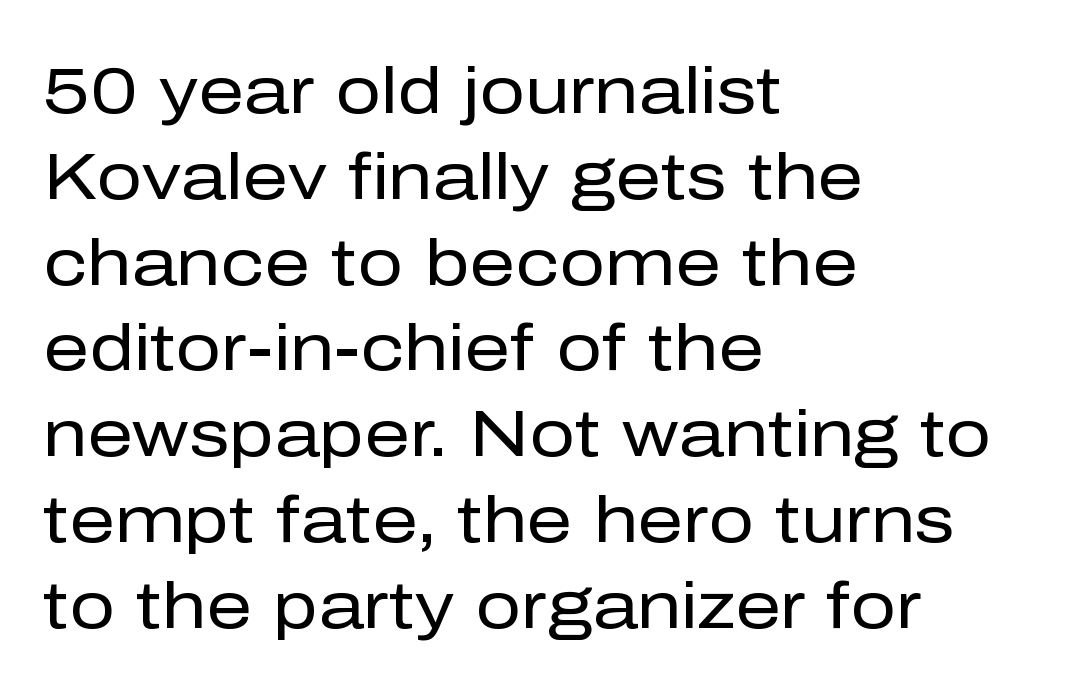
{"serif": "no", "italic": "no", "bold": "no", "weight": "regular", "width": "normal", "stroke_contrast": "low", "x_height": "medium", "monospaced": "no", "underline": "no", "align": "left", "line_spacing": "normal", "line_spacing_ratio": 1.34, "letter_spacing": "normal", "letter_spacing_em": 0.0, "glyph_px": 64}
